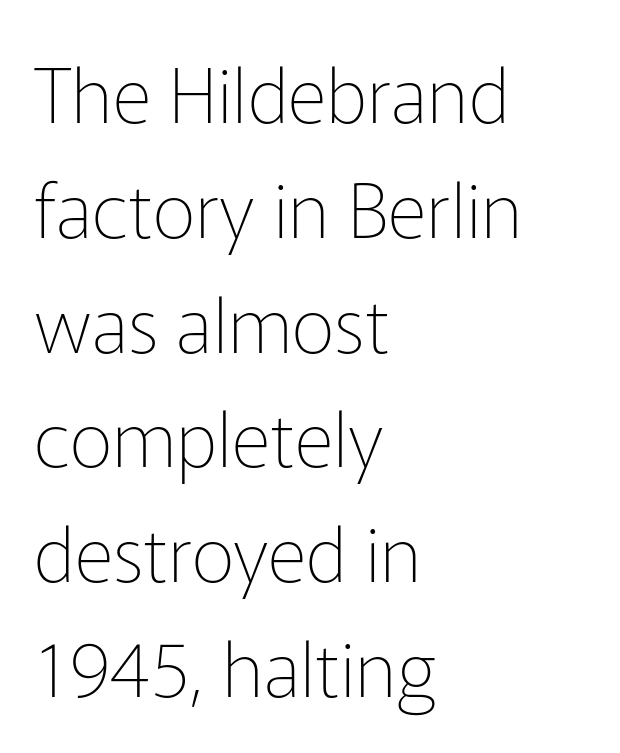
The image shows 76 px thin sans-serif type, upright; set left-aligned, normal line spacing (1.51x), normal letter spacing, not underlined; low stroke contrast and a medium x-height.
